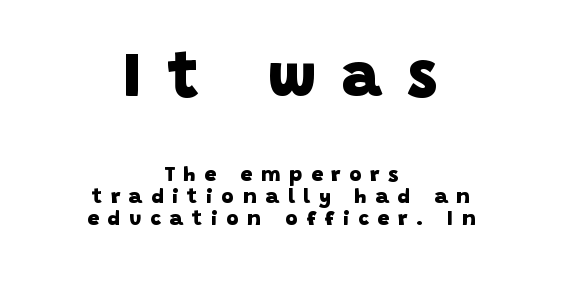
Q: Is the text bold? A: Yes.
Q: Is the typeface a serif or a sans-serif typeface? A: Sans-serif.
Q: Is the text underlined? A: No.
Q: How is the paragraph aligned? A: Centered.
Q: Is the spacing between letters normal or unusually wide? A: Unusually wide.
Q: Is the spacing between lines tight, normal or loose? A: Tight.
Q: Which block of text is set in a larger size, the first (top) or the second (bottom)? A: The first (top) one.
Q: Width (condensed, normal, or wide)? A: Normal.
Q: Stroke contrast? A: Low.
Q: x-height? A: Large.
Q: Monospaced? A: No.
